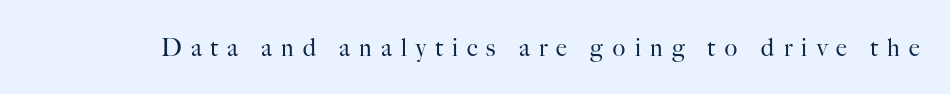
Q: Is the text bold? A: No.
Q: Is the text italic (slanted)? A: No, it is upright.
Q: Is the text underlined? A: No.
Q: Is the spacing between letters normal or unusually wide? A: Unusually wide.
